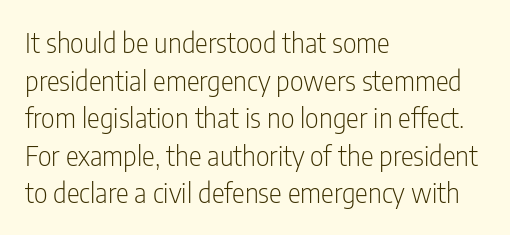
{"italic": "no", "bold": "no", "underline": "no", "align": "left", "line_spacing": "normal", "line_spacing_ratio": 1.39, "letter_spacing": "normal", "letter_spacing_em": 0.0, "glyph_px": 27}
